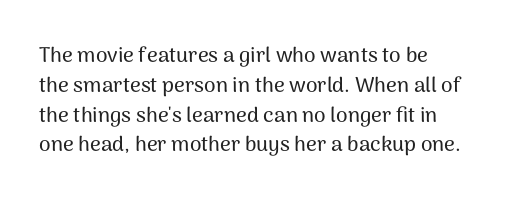
Q: Is the text italic (slanted)? A: No, it is upright.
Q: Is the text underlined? A: No.
Q: How is the paragraph aligned? A: Left-aligned.
Q: Is the spacing between letters normal or unusually wide? A: Normal.
Q: Is the spacing between lines tight, normal or loose? A: Normal.
